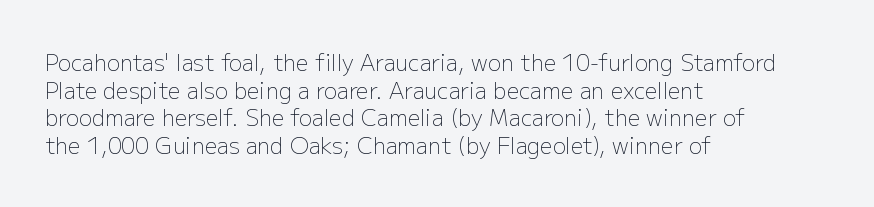
Q: Is the text bold? A: No.
Q: Is the text italic (slanted)? A: No, it is upright.
Q: Is the text underlined? A: No.
Q: How is the paragraph aligned? A: Left-aligned.
Q: Is the spacing between letters normal or unusually wide? A: Normal.
Q: Is the spacing between lines tight, normal or loose? A: Normal.
